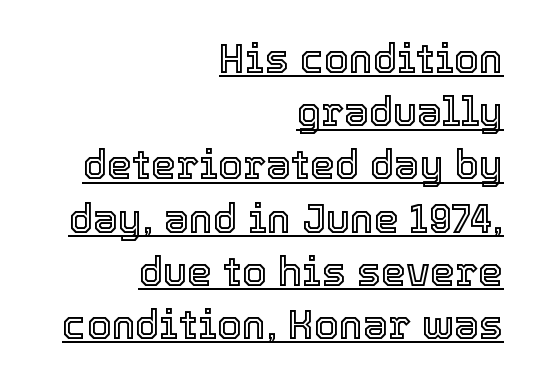
{"italic": "no", "width": "normal", "x_height": "medium", "monospaced": "no", "underline": "yes", "align": "right", "line_spacing": "normal", "line_spacing_ratio": 1.33, "letter_spacing": "normal", "letter_spacing_em": 0.0, "glyph_px": 40}
